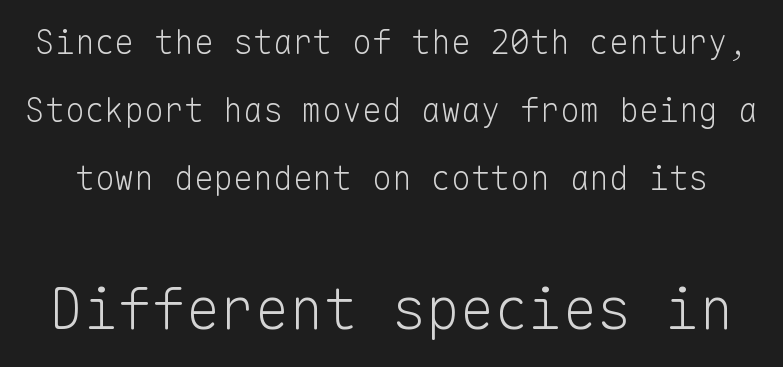
Q: Is the text bold? A: No.
Q: Is the text italic (slanted)? A: No, it is upright.
Q: Is the typeface a serif or a sans-serif typeface? A: Sans-serif.
Q: Is the text underlined? A: No.
Q: Is the spacing between letters normal or unusually wide? A: Normal.
Q: Is the spacing between lines tight, normal or loose? A: Loose.
Q: Which block of text is set in a larger size, the first (top) or the second (bottom)? A: The second (bottom) one.
Q: Width (condensed, normal, or wide)? A: Normal.
Q: Stroke contrast? A: Low.
Q: x-height? A: Medium.
Q: Monospaced? A: Yes.
